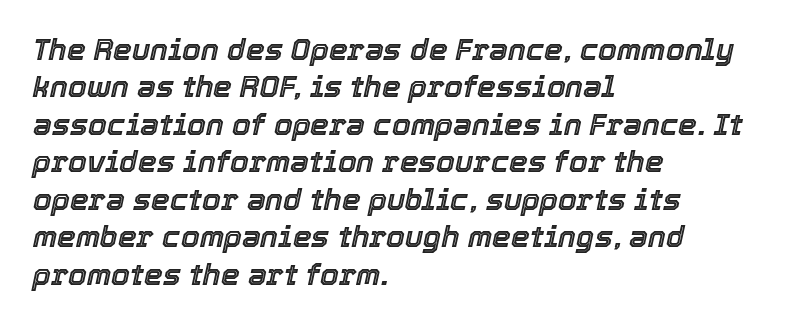
The image shows 30 px text type, italic (leaning right); set left-aligned, normal line spacing (1.25x), normal letter spacing, not underlined; a medium x-height.
